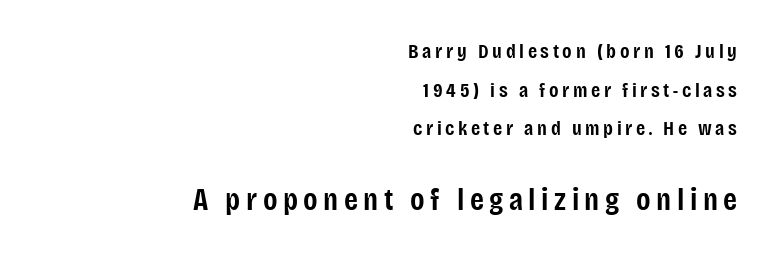
Q: Is the text bold? A: Semi-bold.
Q: Is the text italic (slanted)? A: No, it is upright.
Q: Is the typeface a serif or a sans-serif typeface? A: Sans-serif.
Q: Is the text underlined? A: No.
Q: How is the paragraph aligned? A: Right-aligned.
Q: Which block of text is set in a larger size, the first (top) or the second (bottom)? A: The second (bottom) one.
Q: Width (condensed, normal, or wide)? A: Condensed.
Q: Stroke contrast? A: Low.
Q: x-height? A: Large.
Q: Monospaced? A: No.
